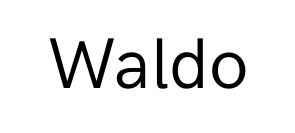
The image shows 72 px regular-weight sans-serif type, upright; set normal letter spacing, not underlined; low stroke contrast and a medium x-height.
